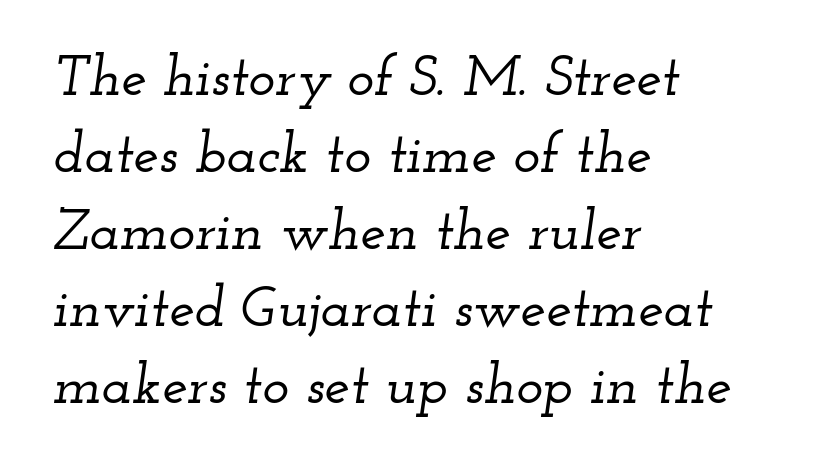
{"serif": "yes", "italic": "yes", "lean": "right", "slant_degrees": 12, "width": "wide", "stroke_contrast": "low", "x_height": "small", "monospaced": "no", "underline": "no", "align": "left", "line_spacing": "normal", "line_spacing_ratio": 1.35, "letter_spacing": "normal", "letter_spacing_em": 0.0, "glyph_px": 57}
